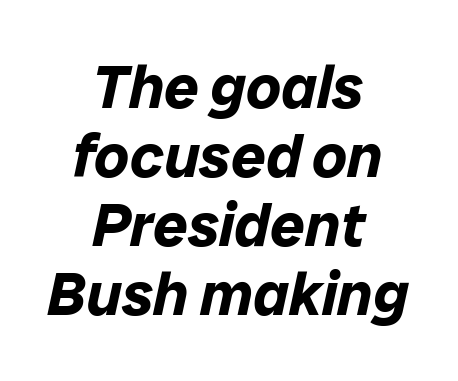
The image shows 61 px bold type, italic (leaning right); set centered, tight line spacing (1.13x), normal letter spacing, not underlined; low stroke contrast and a medium x-height.
